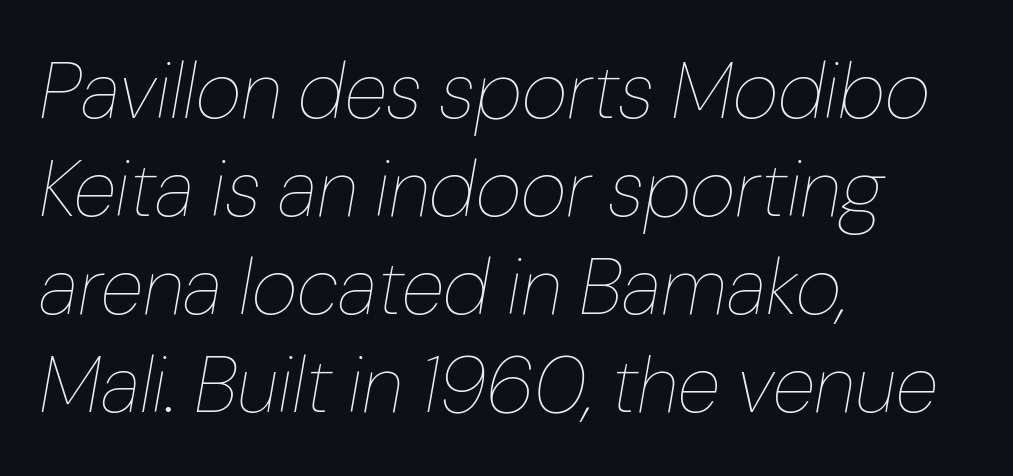
The image shows 79 px thin type, italic (leaning right); set left-aligned, line spacing 1.24x, normal letter spacing, not underlined; low stroke contrast and a medium x-height.
